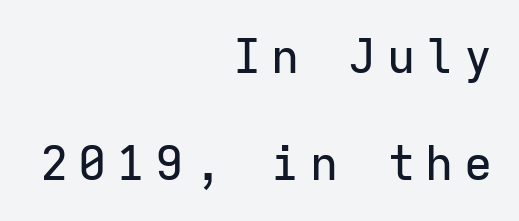
The image shows 47 px sans-serif type, upright, monospaced; set right-aligned, loose line spacing (2.27x), unusually wide letter spacing (+0.22 em), not underlined; low stroke contrast and a medium x-height.
